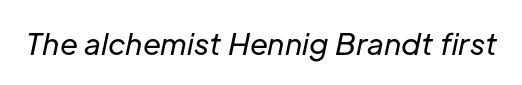
Beneath every word, the page is bare. The typesetting does not lean heavy: it is not bold. Style check: oblique. This sample uses plain, unmodified letter spacing. Think of a printed novel: that variable character pitch is what you see here.
